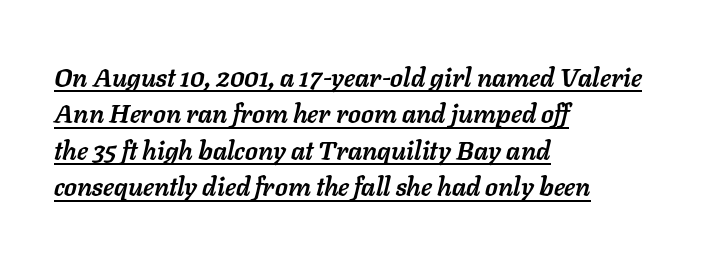
Q: Is the text bold? A: Yes.
Q: Is the text italic (slanted)? A: Yes, it leans right by about 11 degrees.
Q: Is the text underlined? A: Yes.
Q: How is the paragraph aligned? A: Left-aligned.
Q: Is the spacing between letters normal or unusually wide? A: Normal.
Q: Is the spacing between lines tight, normal or loose? A: Normal.
